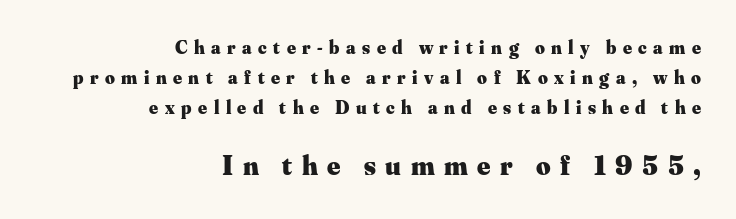
Q: Is the text bold? A: Yes.
Q: Is the text italic (slanted)? A: No, it is upright.
Q: Is the typeface a serif or a sans-serif typeface? A: Serif.
Q: Is the text underlined? A: No.
Q: How is the paragraph aligned? A: Right-aligned.
Q: Is the spacing between letters normal or unusually wide? A: Unusually wide.
Q: Is the spacing between lines tight, normal or loose? A: Normal.
Q: Which block of text is set in a larger size, the first (top) or the second (bottom)? A: The second (bottom) one.
Q: Width (condensed, normal, or wide)? A: Normal.
Q: Stroke contrast? A: Medium.
Q: x-height? A: Small.
Q: Monospaced? A: No.
